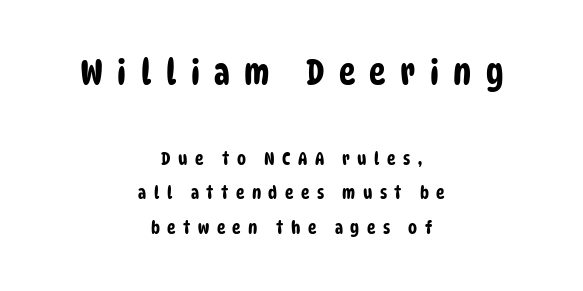
Anything drawn beneath the words? Only blank space. The whitespace from short lines is split evenly between both sides. Compared with typical paragraphs, the rows here are farther apart. Caption: expanded tracking, letters set apart. Which chunk is bigger? The first one — the top block dwarfs the bottom.
